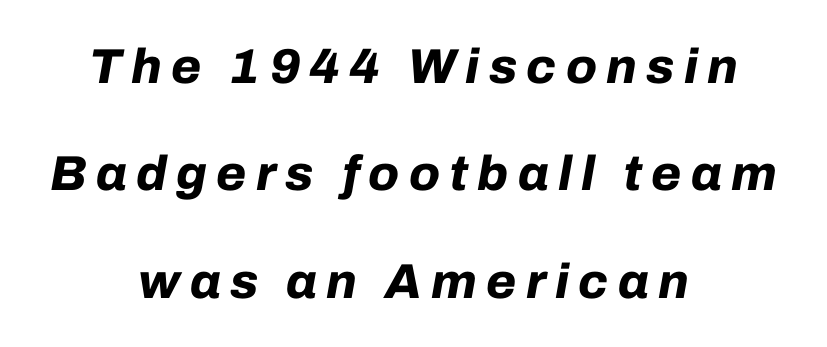
The image shows 49 px bold type, italic (leaning right); set centered, loose line spacing (2.19x), not underlined; low stroke contrast and a medium x-height.
